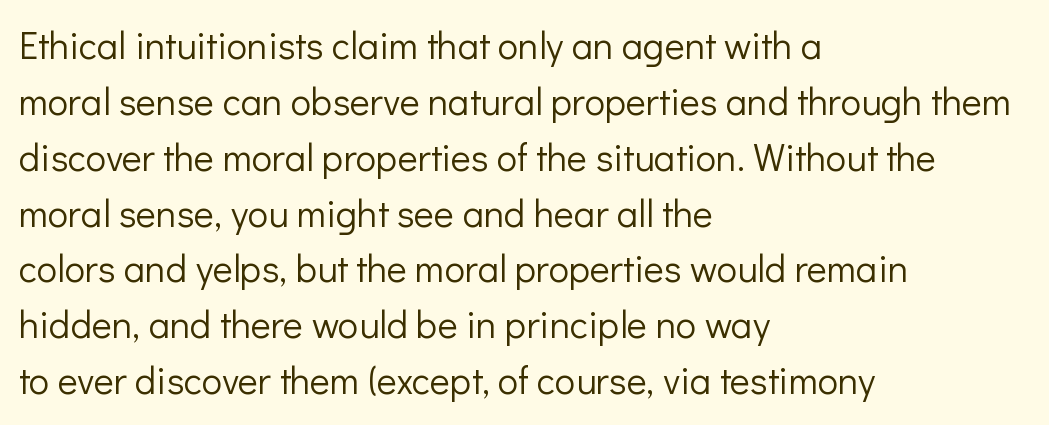
The face used here is a sans, in the tradition of grotesques and geometrics. Heft: none added — not bold. The gap between lines stays unmarked. Do the letters lean? They stand straight. Regular leading. Horizontal alignment here is leftward, the default for most running prose.
